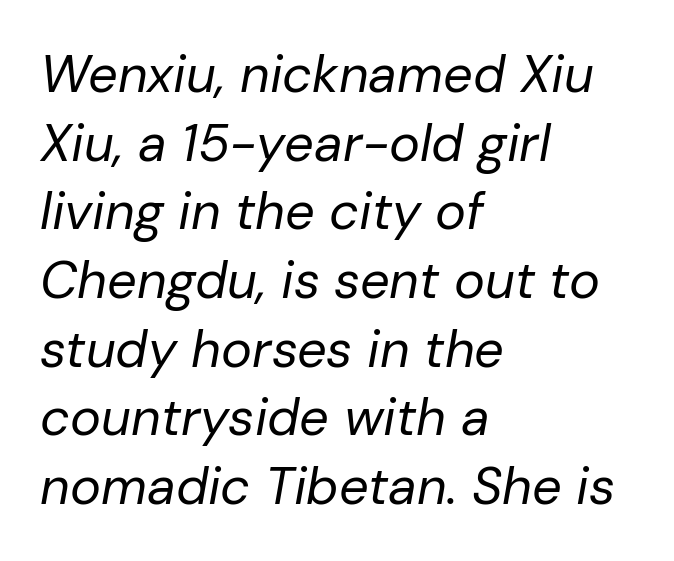
{"italic": "yes", "lean": "right", "slant_degrees": 10, "bold": "no", "weight": "regular", "width": "normal", "stroke_contrast": "low", "x_height": "medium", "monospaced": "no", "underline": "no", "align": "left", "line_spacing": "normal", "line_spacing_ratio": 1.32, "letter_spacing": "normal", "letter_spacing_em": 0.0, "glyph_px": 52}
